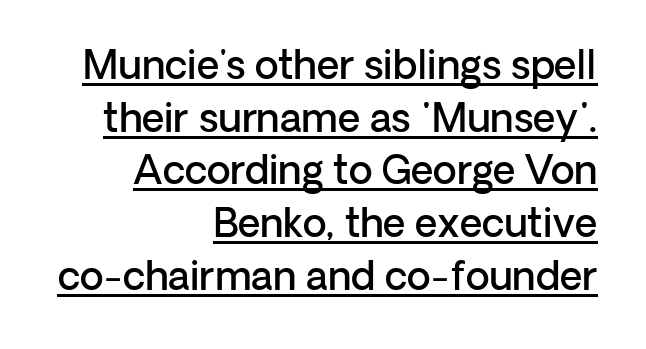
{"serif": "no", "italic": "no", "bold": "semi", "weight": "semibold", "width": "normal", "stroke_contrast": "low", "x_height": "medium", "monospaced": "no", "underline": "yes", "align": "right", "line_spacing": "normal", "line_spacing_ratio": 1.35, "letter_spacing": "normal", "letter_spacing_em": 0.0, "glyph_px": 39}
